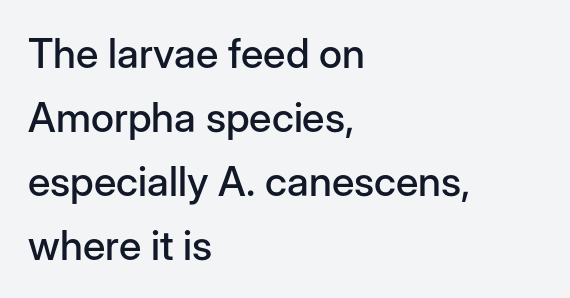
Q: Is the text italic (slanted)? A: No, it is upright.
Q: Is the typeface a serif or a sans-serif typeface? A: Sans-serif.
Q: Is the text underlined? A: No.
Q: How is the paragraph aligned? A: Left-aligned.
Q: Is the spacing between letters normal or unusually wide? A: Normal.
Q: Is the spacing between lines tight, normal or loose? A: Normal.
Q: Width (condensed, normal, or wide)? A: Normal.
Q: Stroke contrast? A: Low.
Q: x-height? A: Medium.
Q: Monospaced? A: No.
